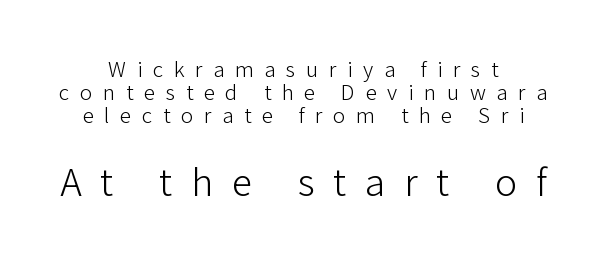
Tightly led — the rows are bunched. The letters in the lower block stand taller than those in the block above. Centered paragraph, ragged on both sides. The foot of each line stays bare and open. This reads as an unemphasized weight, regular at the heaviest. The specimen reads as upright at a glance.
